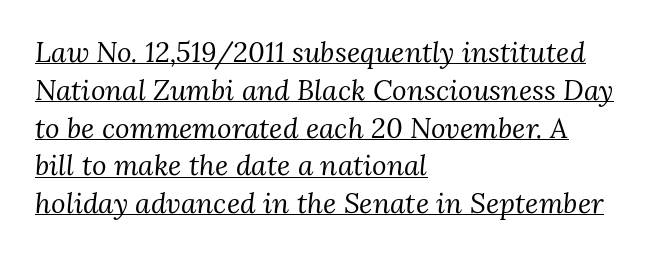
Q: Is the text bold? A: No.
Q: Is the text italic (slanted)? A: Yes, it leans right by about 3 degrees.
Q: Is the typeface a serif or a sans-serif typeface? A: Serif.
Q: Is the text underlined? A: Yes.
Q: How is the paragraph aligned? A: Left-aligned.
Q: Is the spacing between letters normal or unusually wide? A: Normal.
Q: Is the spacing between lines tight, normal or loose? A: Normal.
Q: Width (condensed, normal, or wide)? A: Normal.
Q: Stroke contrast? A: Medium.
Q: x-height? A: Medium.
Q: Monospaced? A: No.
